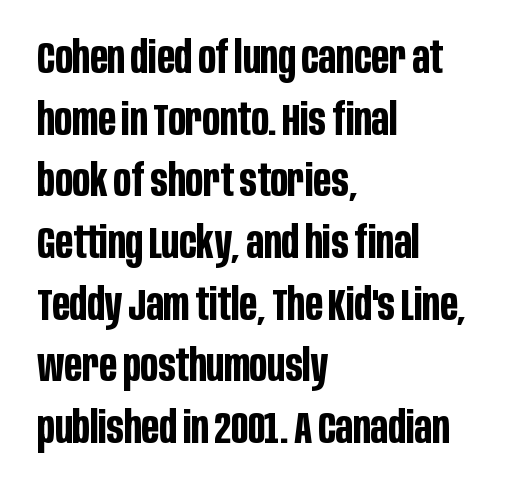
{"serif": "no", "italic": "no", "bold": "yes", "weight": "bold", "width": "condensed", "stroke_contrast": "low", "x_height": "large", "monospaced": "no", "underline": "no", "align": "left", "line_spacing": "normal", "line_spacing_ratio": 1.37, "letter_spacing": "normal", "letter_spacing_em": 0.0, "glyph_px": 45}
